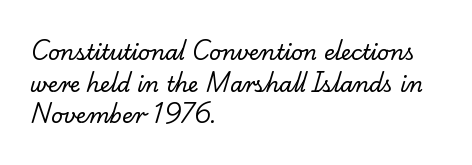
Q: Is the text bold? A: No.
Q: Is the text underlined? A: No.
Q: How is the paragraph aligned? A: Left-aligned.
Q: Is the spacing between letters normal or unusually wide? A: Normal.
Q: Is the spacing between lines tight, normal or loose? A: Normal.
